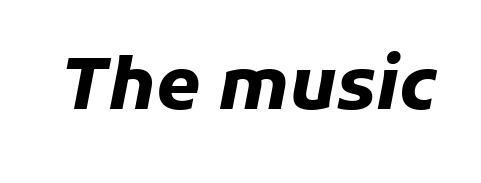
The image shows 71 px heavy type, italic (leaning right); set normal letter spacing, not underlined; low stroke contrast and a medium x-height.
